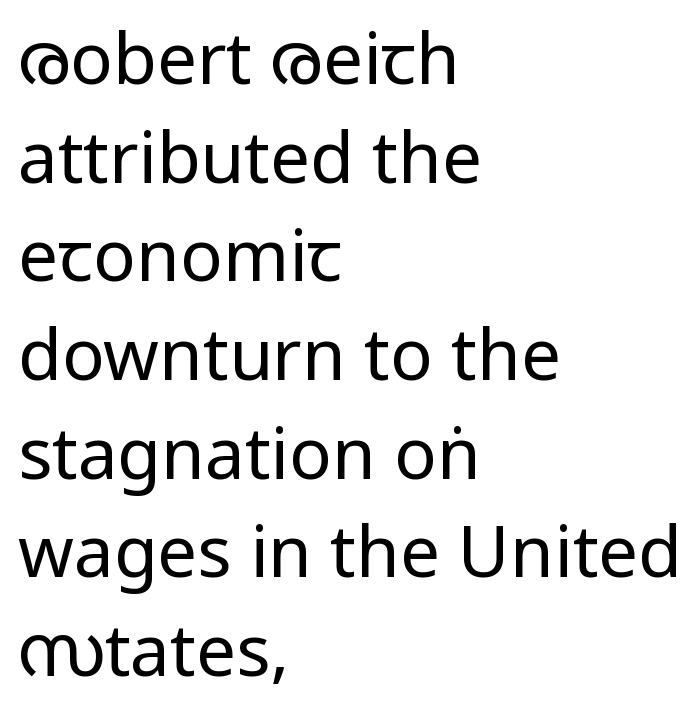
{"serif": "no", "italic": "no", "bold": "no", "weight": "regular", "width": "condensed", "stroke_contrast": "low", "underline": "no", "align": "left", "line_spacing": "normal", "line_spacing_ratio": 1.39, "letter_spacing": "normal", "letter_spacing_em": 0.0, "glyph_px": 71}
